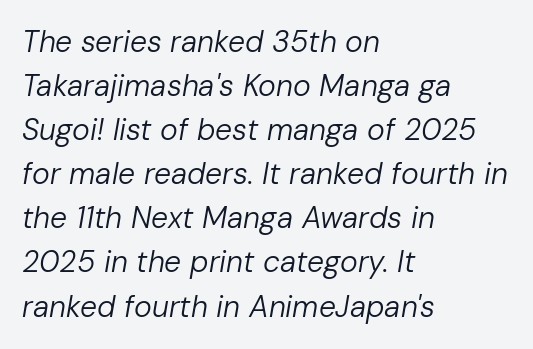
Q: Is the text bold? A: No.
Q: Is the text italic (slanted)? A: Yes, it leans right by about 10 degrees.
Q: Is the text underlined? A: No.
Q: How is the paragraph aligned? A: Left-aligned.
Q: Is the spacing between letters normal or unusually wide? A: Normal.
Q: Is the spacing between lines tight, normal or loose? A: Normal.
Q: Width (condensed, normal, or wide)? A: Normal.
Q: Stroke contrast? A: Low.
Q: x-height? A: Medium.
Q: Monospaced? A: No.
